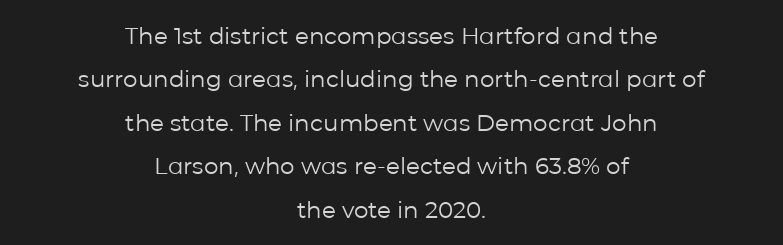
{"italic": "no", "bold": "no", "underline": "no", "align": "center", "line_spacing_ratio": 1.89, "letter_spacing": "normal", "letter_spacing_em": 0.0, "glyph_px": 23}
